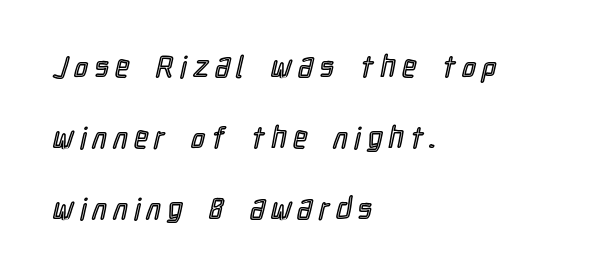
{"width": "condensed", "x_height": "medium", "monospaced": "no", "underline": "no", "align": "left", "line_spacing": "loose", "line_spacing_ratio": 2.37, "letter_spacing": "wide", "letter_spacing_em": 0.23, "glyph_px": 30}
